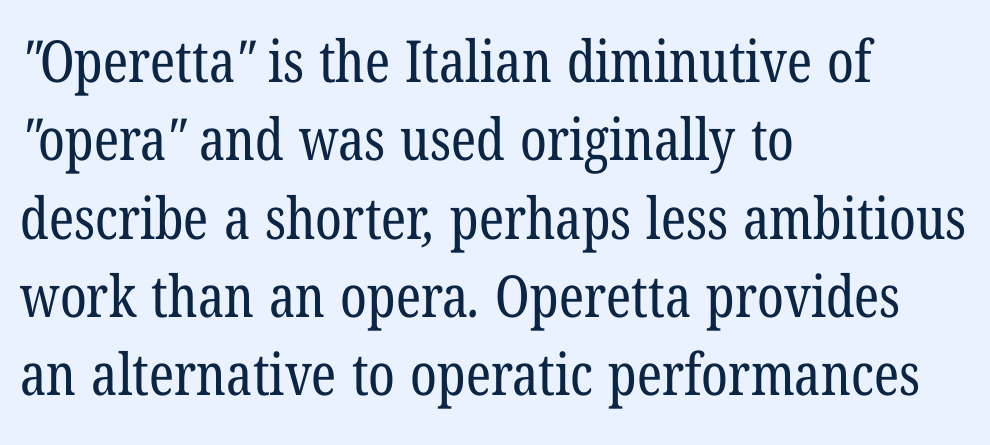
Q: Is the text bold? A: No.
Q: Is the typeface a serif or a sans-serif typeface? A: Serif.
Q: Is the text underlined? A: No.
Q: How is the paragraph aligned? A: Left-aligned.
Q: Is the spacing between letters normal or unusually wide? A: Normal.
Q: Is the spacing between lines tight, normal or loose? A: Normal.
Q: Width (condensed, normal, or wide)? A: Condensed.
Q: Stroke contrast? A: Low.
Q: x-height? A: Medium.
Q: Monospaced? A: No.
